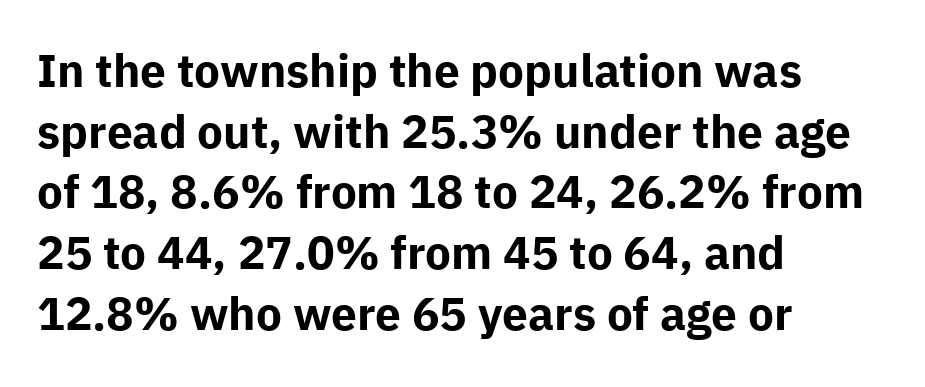
The image shows 46 px bold sans-serif type, upright; set left-aligned, normal line spacing (1.32x), normal letter spacing, not underlined; low stroke contrast and a medium x-height.
